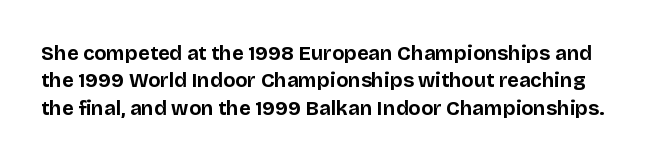
It's the straight-up-and-down kind of type. Glance below the letters and you will spot only blank space. In terms of letterspacing, this is plain default setting. In terms of leading, this rendering sits right in the middle. Summary of weight: heavy, a full bold.
